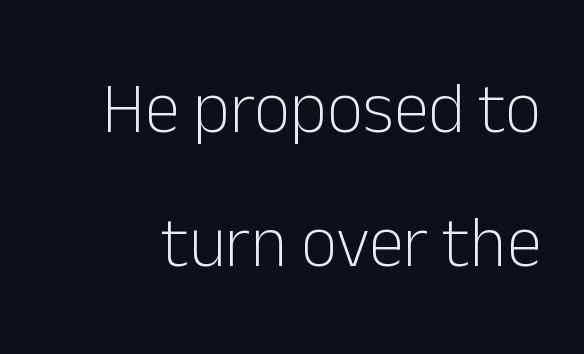
Every character sits straight up, as roman type does. Nothing sits at the stroke ends, so this counts as sans-serif. The face used here is rendered with its standard letterfit. No letter is thick-stroked: the sample isn't bold. This sample has the flowing, uneven cadence of proportional lettering.
